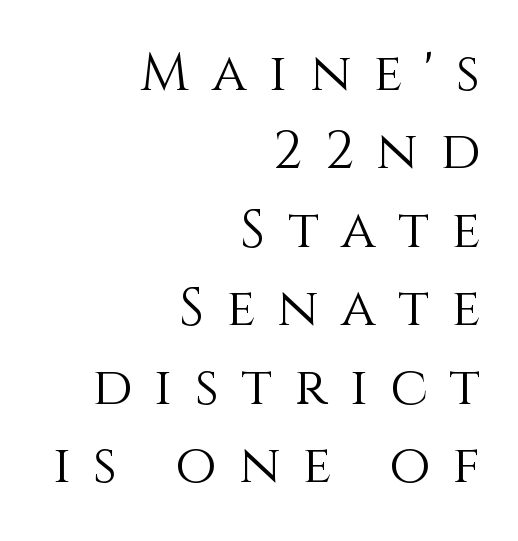
Q: Is the text bold? A: No.
Q: Is the text italic (slanted)? A: No, it is upright.
Q: Is the text underlined? A: No.
Q: How is the paragraph aligned? A: Right-aligned.
Q: Is the spacing between letters normal or unusually wide? A: Unusually wide.
Q: Is the spacing between lines tight, normal or loose? A: Normal.
Q: Width (condensed, normal, or wide)? A: Normal.
Q: x-height? A: Large.
Q: Monospaced? A: No.
